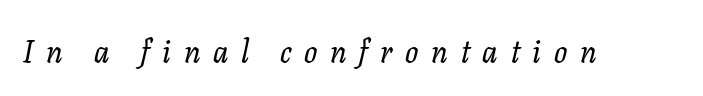
The image shows 31 px serif type, italic (leaning right); set unusually wide letter spacing (+0.41 em), not underlined; low stroke contrast and a medium x-height.
